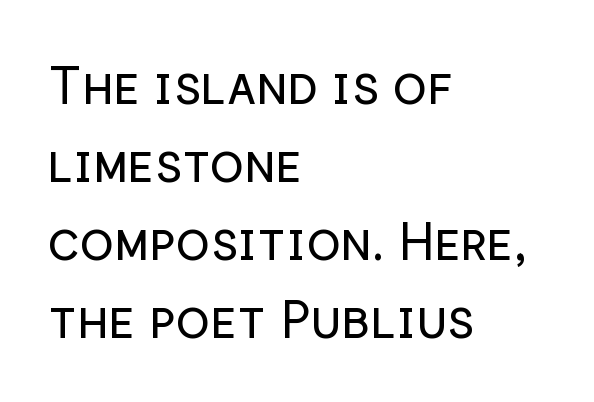
Stems and bowls with no extra thickness — not bold. Underline: absent. Where is the straight margin? On the left. The text was rendered using a sans face with plain stroke endings. Upright lettering throughout.
